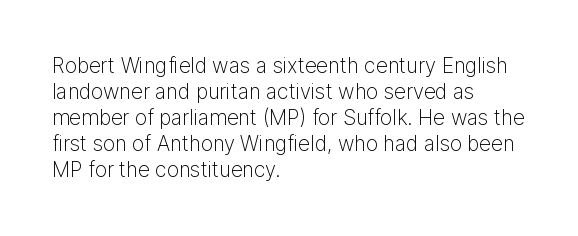
The typography opts for an upright posture over an oblique one. Unmarked baselines from the first word to the last. Students, note that the glyphs here touch the page at normal intervals. Which margin do the lines hug? The left one — the right edge is uneven. The typesetting does not lean heavy: it is not bold.
